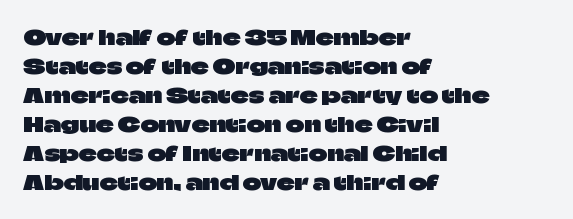
Rows of type keep a routine distance in the vertical direction. Is the block centered? No — it sits flush against the left margin. No italicization has been applied; the sample stays upright. Letters rest on an invisible, unmarked baseline.
